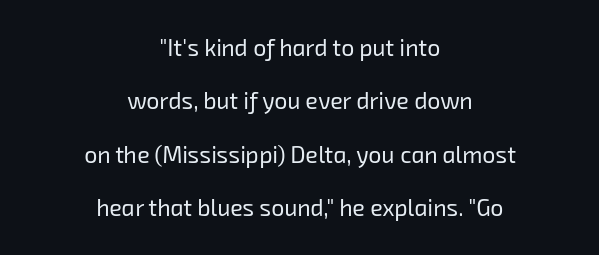
{"bold": "no", "underline": "no", "align": "center", "line_spacing": "loose", "line_spacing_ratio": 2.32, "letter_spacing": "normal", "letter_spacing_em": 0.0, "glyph_px": 23}
